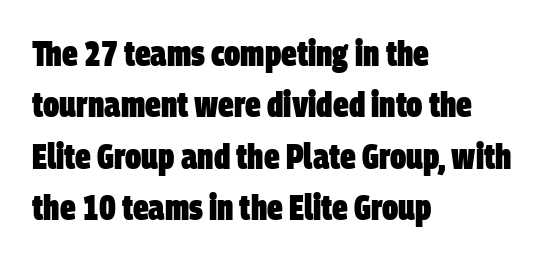
The image shows 35 px heavy, condensed sans-serif type; set left-aligned, normal line spacing (1.47x), normal letter spacing, not underlined; low stroke contrast and a large x-height.
